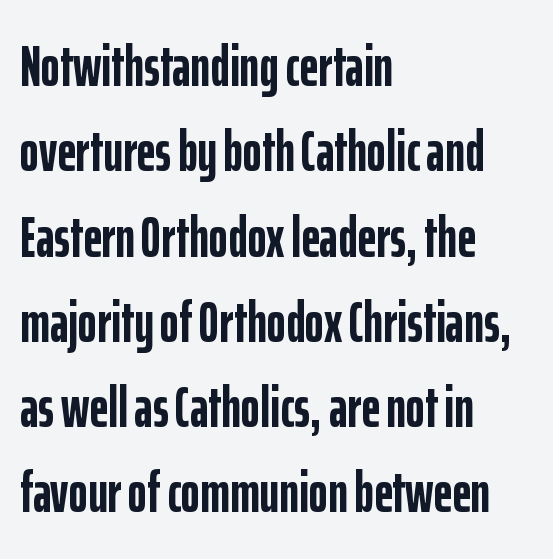
The image shows 58 px semibold, condensed sans-serif type, upright; set left-aligned, normal line spacing (1.47x), normal letter spacing, not underlined; low stroke contrast and a medium x-height.
